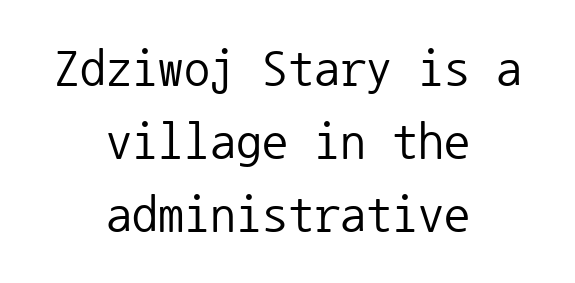
Each new line begins a customary step beneath the previous one. Ascenders rise straight up at ninety degrees. Letters rest on an invisible, unmarked baseline. Does the copy run flush right? No — it is centered line by line.
